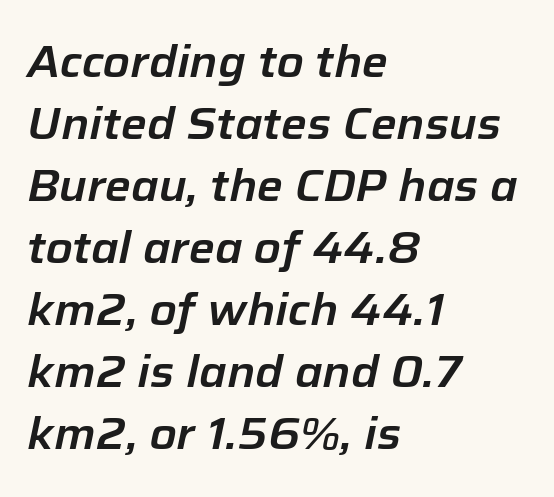
The letters are slanted; this is an italic face. The glyphs are unaccompanied by any horizontal stroke below them. The face used here is proportionally spaced, like ordinary book or web type. Compared with typical paragraphs, the rows here are spaced about the same. Tracking value appears to be zero — textbook default spacing. Visually the block forms a straight wall on the left and a jagged coastline on the right.
